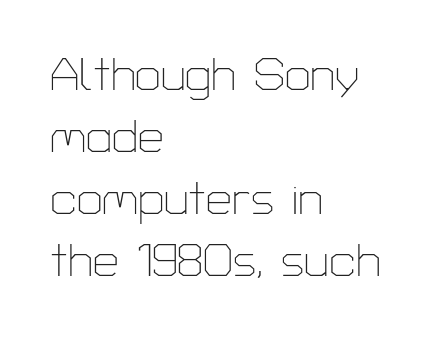
The image shows 46 px thin sans-serif type, upright; set left-aligned, normal line spacing (1.35x), normal letter spacing, not underlined; low stroke contrast and a medium x-height.
